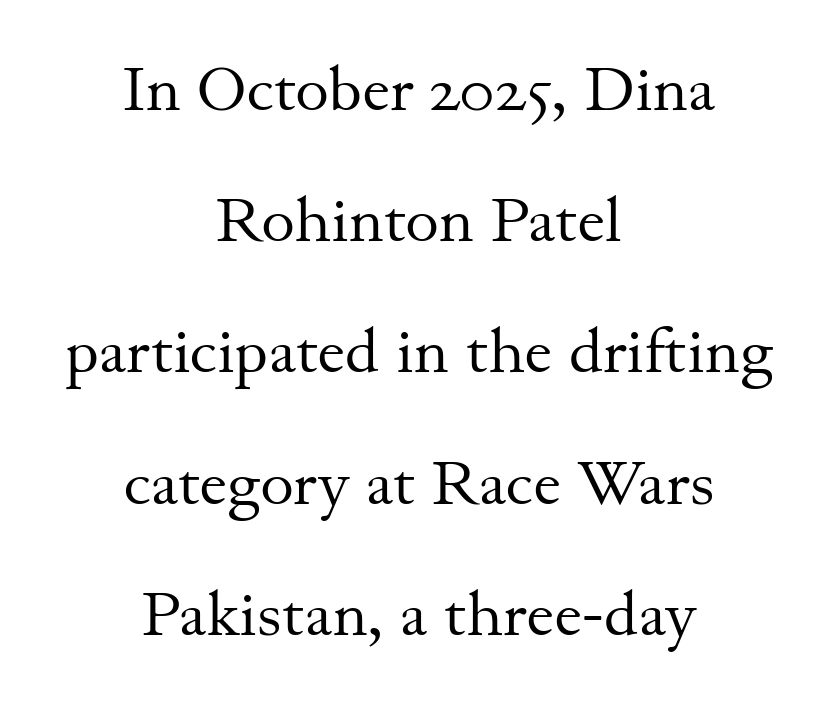
{"serif": "yes", "italic": "no", "bold": "no", "weight": "regular", "width": "normal", "stroke_contrast": "medium", "x_height": "small", "monospaced": "no", "underline": "no", "align": "center", "line_spacing": "loose", "line_spacing_ratio": 2.05, "letter_spacing": "normal", "letter_spacing_em": 0.0, "glyph_px": 64}
